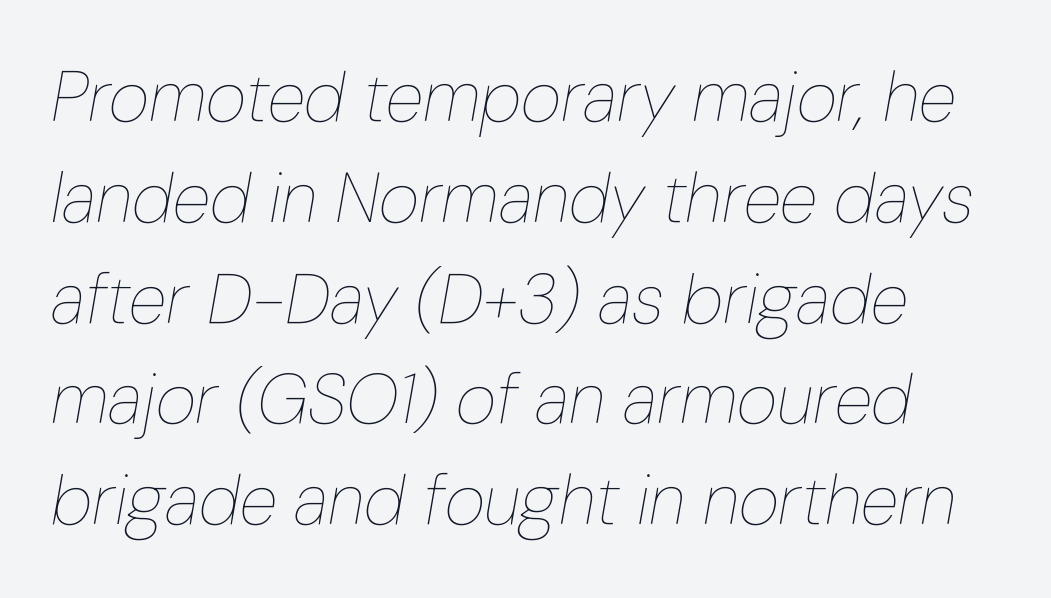
Here the designer chose a conventional face with non-uniform glyph widths. Anything drawn beneath the words? Only blank space. Each new line begins a customary step beneath the previous one. Is the letter spacing exaggerated? No — it looks like the ordinary default. Slant detected: the letters are inclined.
